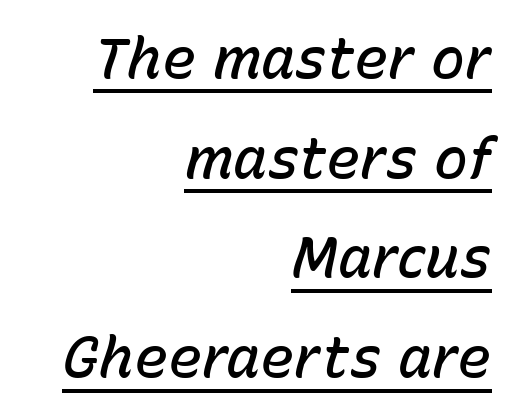
The image shows 57 px semibold type, italic (leaning right); set right-aligned, line spacing 1.75x, normal letter spacing, underlined; low stroke contrast and a medium x-height.
